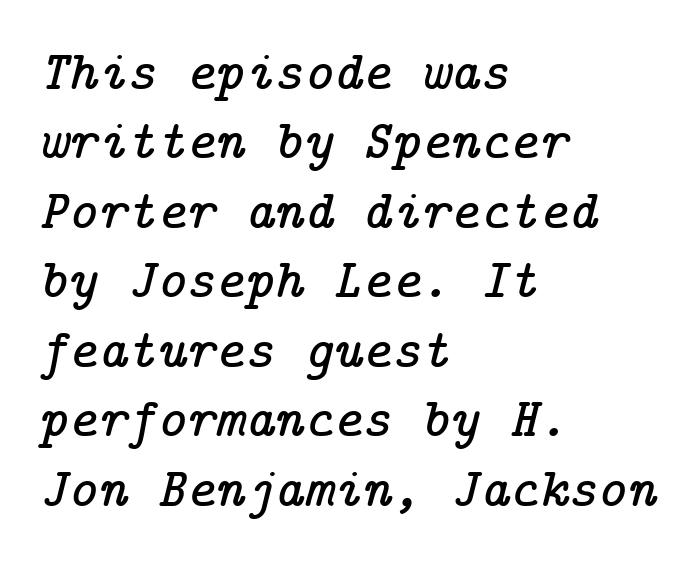
{"serif": "yes", "italic": "yes", "lean": "right", "slant_degrees": 14, "width": "normal", "stroke_contrast": "low", "x_height": "medium", "underline": "no", "align": "left", "line_spacing_ratio": 1.24, "letter_spacing": "normal", "letter_spacing_em": 0.0, "glyph_px": 56}
